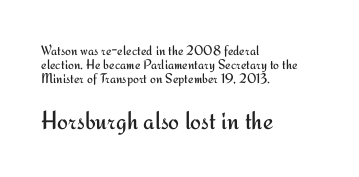
The strokes are not fattened; the text isn't bold. Block two is the big one; block one sits smaller above it. Letters rest on an invisible, unmarked baseline. The lettering stays uniformly vertical, giving the passage a roman look. Interline gaps are noticeably narrow in this sample. The ragged edge is on the right, which tells us the setting is flush left.
